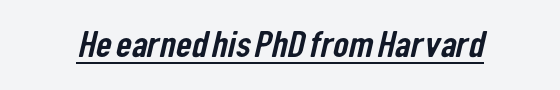
Looks like regular typesetting: each glyph gets only the width it needs. I'd call this a sans setting — the letters go barefoot. Glyph-to-glyph distance matches everyday printed text. The typesetter has applied underlining to the passage shown.
